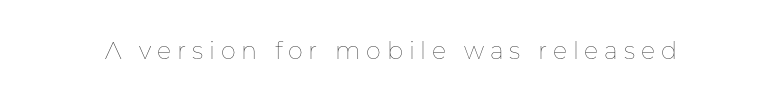
Q: Is the text bold? A: No.
Q: Is the text italic (slanted)? A: No, it is upright.
Q: Is the text underlined? A: No.
Q: Is the spacing between letters normal or unusually wide? A: Unusually wide.
